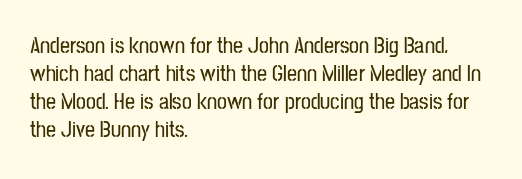
The image shows 22 px text type, upright; set left-aligned, normal line spacing (1.28x), normal letter spacing, not underlined.
